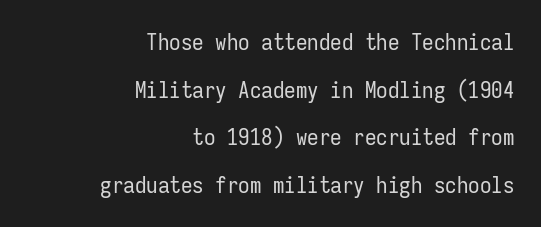
Quick note: not italic, upright. Any mark beneath the type? The region is blank. Compared with a typical body face, this is equally light or lighter still. The text block is weighted toward the right margin, trailing off unevenly leftward. The face used here is rendered with its standard letterfit.
